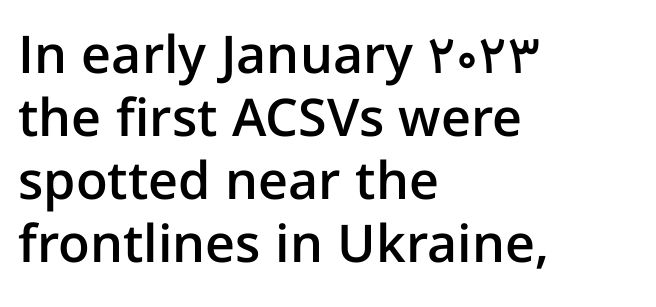
Q: Is the text bold? A: Semi-bold.
Q: Is the text italic (slanted)? A: No, it is upright.
Q: Is the typeface a serif or a sans-serif typeface? A: Sans-serif.
Q: Is the text underlined? A: No.
Q: How is the paragraph aligned? A: Left-aligned.
Q: Is the spacing between letters normal or unusually wide? A: Normal.
Q: Width (condensed, normal, or wide)? A: Normal.
Q: Stroke contrast? A: Low.
Q: x-height? A: Medium.
Q: Monospaced? A: No.
